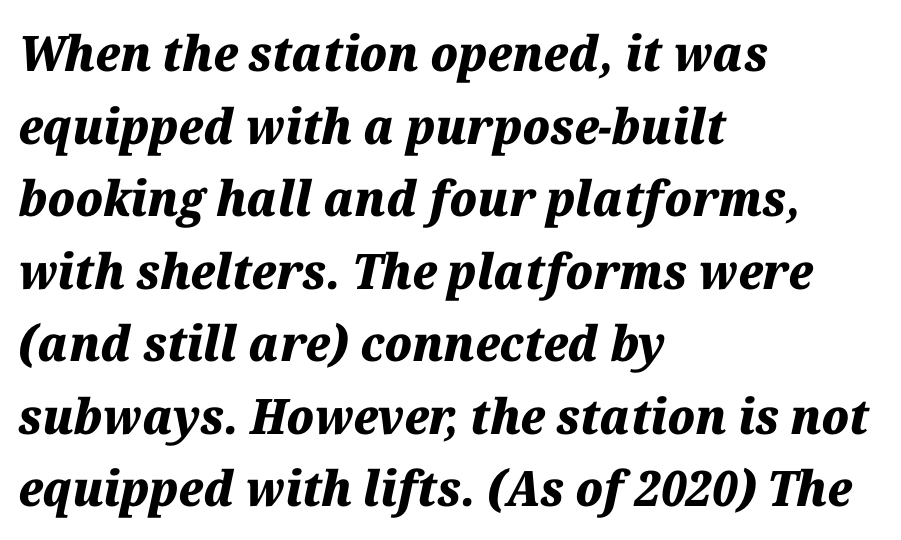
Q: Is the text bold? A: Yes.
Q: Is the text italic (slanted)? A: Yes, it leans right by about 12 degrees.
Q: Is the text underlined? A: No.
Q: How is the paragraph aligned? A: Left-aligned.
Q: Is the spacing between letters normal or unusually wide? A: Normal.
Q: Is the spacing between lines tight, normal or loose? A: Normal.
Q: Width (condensed, normal, or wide)? A: Normal.
Q: Stroke contrast? A: Medium.
Q: x-height? A: Medium.
Q: Monospaced? A: No.
